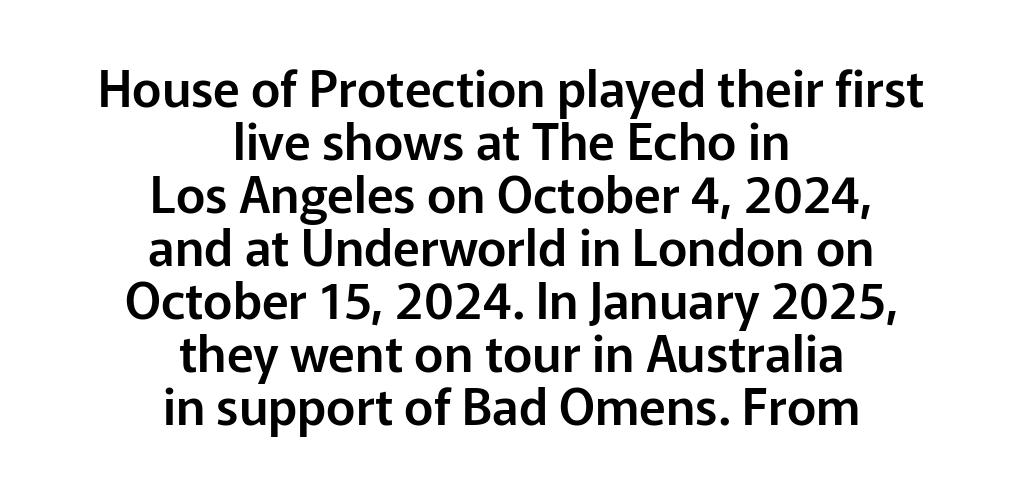
The space beneath each line is pristine and unruled. Centered paragraph, ragged on both sides. Caption: standard tracking, unaltered. You could not count columns in this text — the font is proportionally spaced. I'd call this a sans setting — the letters go barefoot. Italic? Not at all — the glyphs are vertical.
